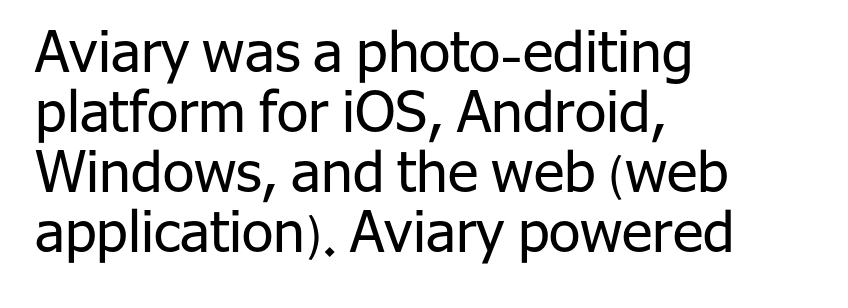
Q: Is the text bold? A: No.
Q: Is the text italic (slanted)? A: No, it is upright.
Q: Is the typeface a serif or a sans-serif typeface? A: Sans-serif.
Q: Is the text underlined? A: No.
Q: How is the paragraph aligned? A: Left-aligned.
Q: Is the spacing between letters normal or unusually wide? A: Normal.
Q: Is the spacing between lines tight, normal or loose? A: Tight.
Q: Width (condensed, normal, or wide)? A: Normal.
Q: Stroke contrast? A: Low.
Q: x-height? A: Medium.
Q: Monospaced? A: No.
